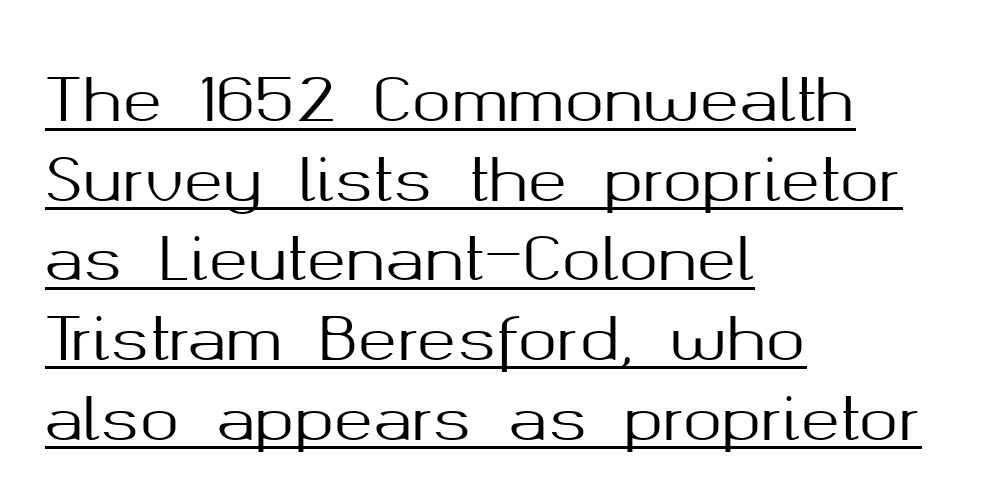
Q: Is the text italic (slanted)? A: No, it is upright.
Q: Is the typeface a serif or a sans-serif typeface? A: Sans-serif.
Q: Is the text underlined? A: Yes.
Q: How is the paragraph aligned? A: Left-aligned.
Q: Is the spacing between letters normal or unusually wide? A: Normal.
Q: Is the spacing between lines tight, normal or loose? A: Normal.
Q: Width (condensed, normal, or wide)? A: Normal.
Q: Stroke contrast? A: Medium.
Q: x-height? A: Medium.
Q: Monospaced? A: No.
